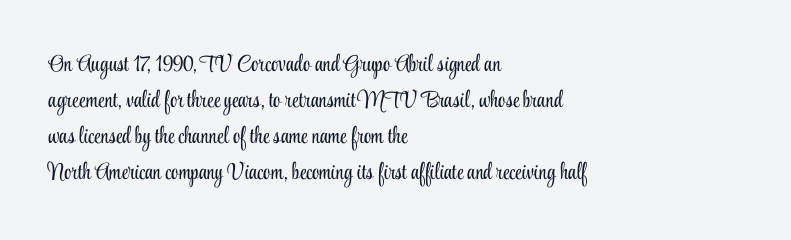
{"bold": "no", "underline": "no", "align": "left", "line_spacing": "normal", "line_spacing_ratio": 1.57, "letter_spacing": "normal", "letter_spacing_em": 0.0, "glyph_px": 23}
